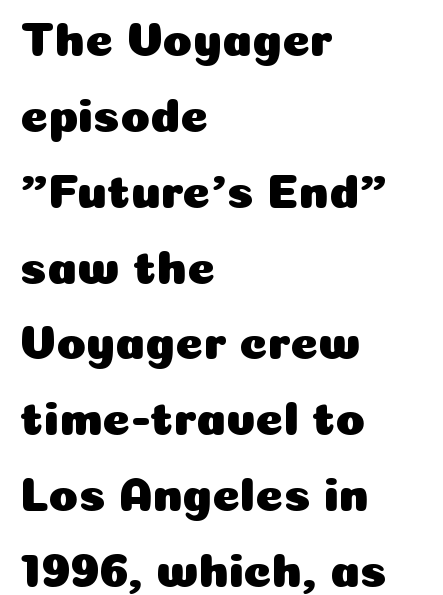
Type without underlining. Left-aligned paragraph, ragged on the right. This sample keeps an unexceptional amount of space between lines. Check where the strokes stop: nothing finishes them off — pure sans. Do the characters align in a grid? No, the font is proportional. Unlike italic type, these characters show no tilt at all.
